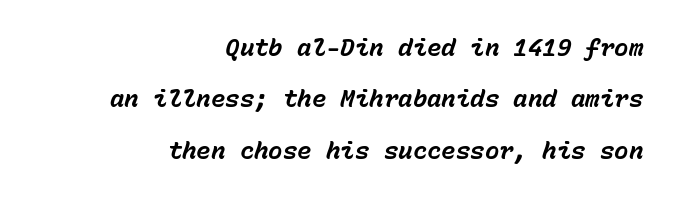
The image shows 24 px bold type, italic (leaning right); set right-aligned, loose line spacing (2.14x), normal letter spacing, not underlined.
